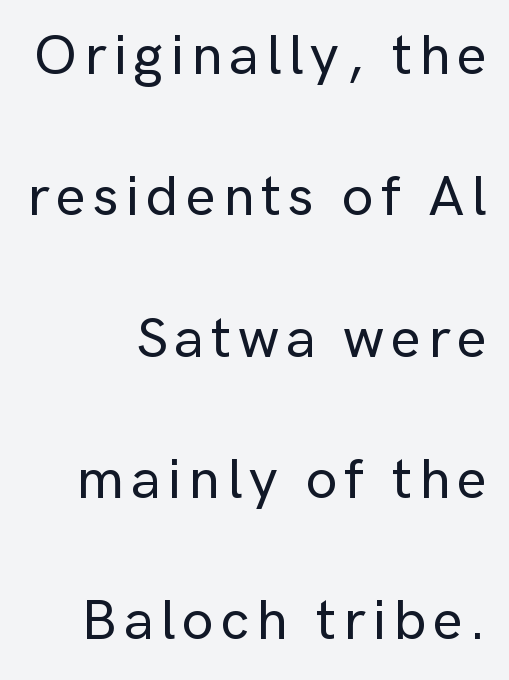
Q: Is the text italic (slanted)? A: No, it is upright.
Q: Is the typeface a serif or a sans-serif typeface? A: Sans-serif.
Q: Is the text underlined? A: No.
Q: How is the paragraph aligned? A: Right-aligned.
Q: Is the spacing between lines tight, normal or loose? A: Loose.
Q: Width (condensed, normal, or wide)? A: Normal.
Q: Stroke contrast? A: Low.
Q: x-height? A: Medium.
Q: Monospaced? A: No.
